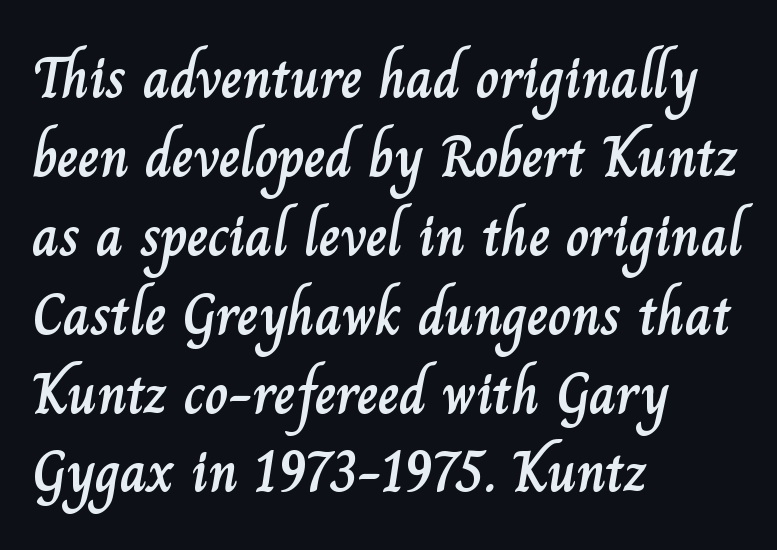
Q: Is the text italic (slanted)? A: Yes.
Q: Is the text underlined? A: No.
Q: How is the paragraph aligned? A: Left-aligned.
Q: Is the spacing between letters normal or unusually wide? A: Normal.
Q: Is the spacing between lines tight, normal or loose? A: Normal.
Q: Width (condensed, normal, or wide)? A: Normal.
Q: Stroke contrast? A: Low.
Q: x-height? A: Small.
Q: Monospaced? A: No.
